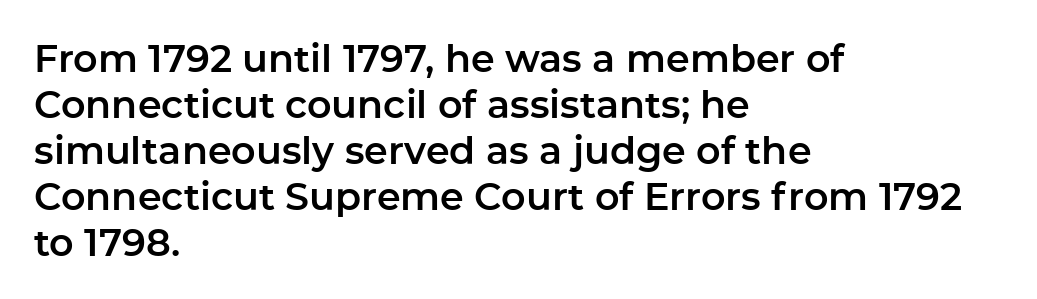
The image shows 38 px sans-serif type, upright; set left-aligned, line spacing 1.21x, normal letter spacing, not underlined; low stroke contrast and a medium x-height.
